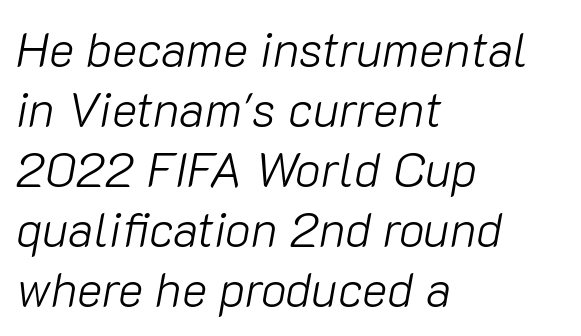
Beneath every word, the page is bare. Stems here are at most as thick as an everyday book face. Looking at the ascenders, they clearly lean. Leftover space on each line is placed entirely after the last word.
